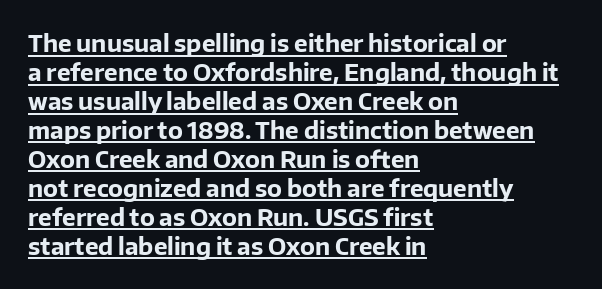
The image shows 23 px bold type, upright; set left-aligned, normal line spacing (1.26x), normal letter spacing, underlined.
